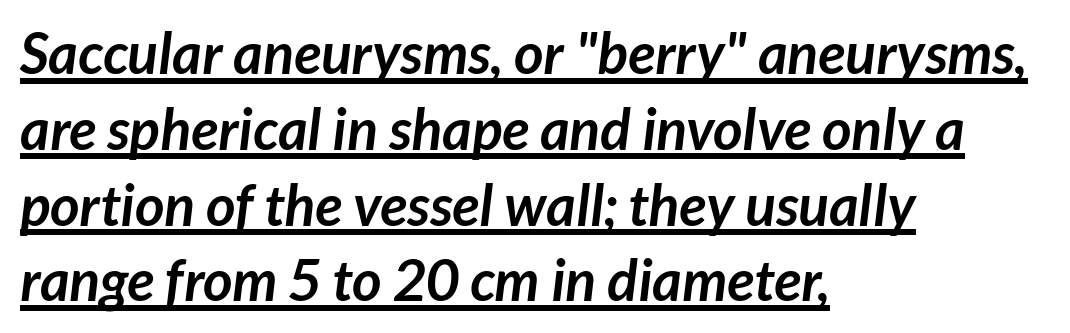
This is heavy type, rendered in bold. The rendered words wear a rule along their underside. The glyphs in this specimen are sans serif. The passage shown has conventional tracking throughout.
